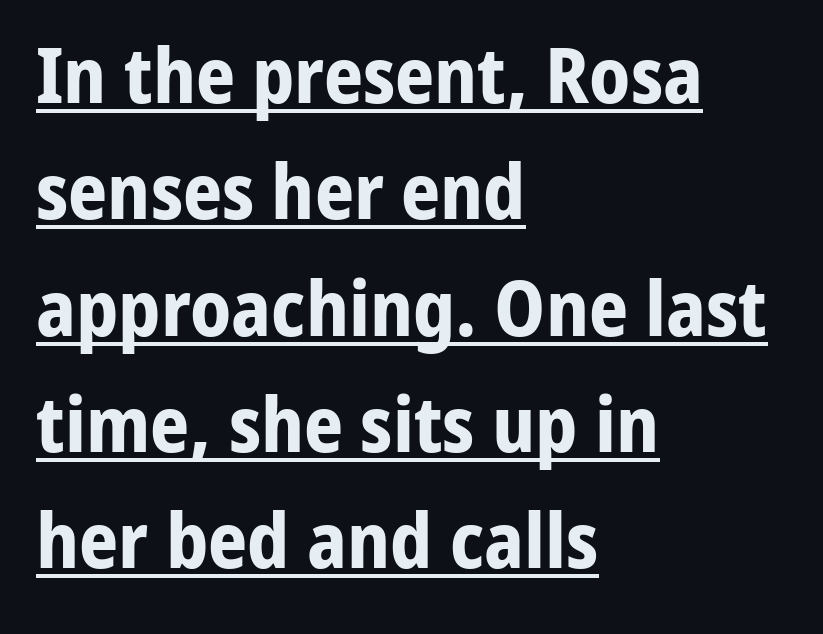
{"serif": "no", "italic": "no", "bold": "yes", "weight": "bold", "width": "normal", "stroke_contrast": "low", "x_height": "medium", "monospaced": "no", "underline": "yes", "align": "left", "line_spacing": "normal", "line_spacing_ratio": 1.51, "letter_spacing": "normal", "letter_spacing_em": 0.0, "glyph_px": 77}
